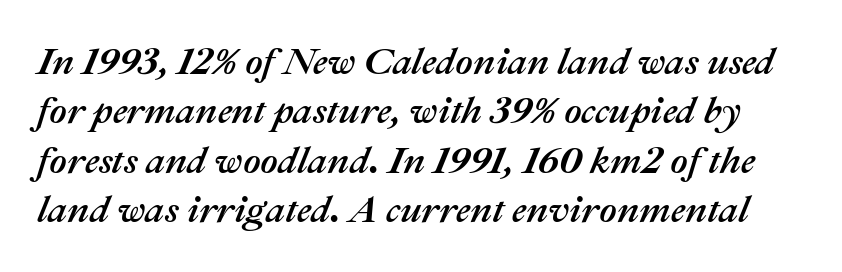
The image shows 38 px text type, italic (leaning right); set normal line spacing (1.3x), normal letter spacing, not underlined; medium stroke contrast and a medium x-height.
